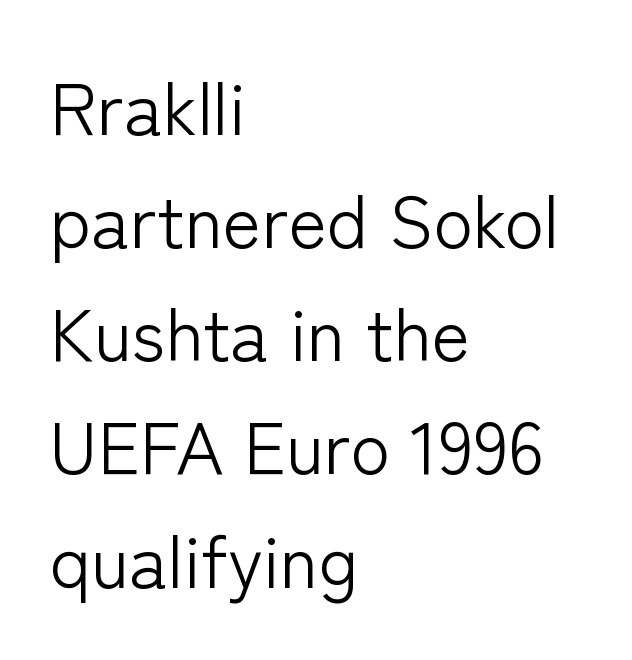
Q: Is the text bold? A: No.
Q: Is the text italic (slanted)? A: No, it is upright.
Q: Is the typeface a serif or a sans-serif typeface? A: Sans-serif.
Q: Is the text underlined? A: No.
Q: How is the paragraph aligned? A: Left-aligned.
Q: Is the spacing between letters normal or unusually wide? A: Normal.
Q: Is the spacing between lines tight, normal or loose? A: Normal.
Q: Width (condensed, normal, or wide)? A: Normal.
Q: Stroke contrast? A: Low.
Q: x-height? A: Medium.
Q: Monospaced? A: No.
